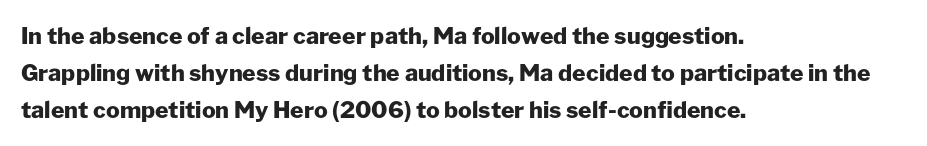
The passage shown stacks its lines at a standard gap. The rag falls on the right side of this text block. Nope, not italic — everything's standing straight. Rule under the text: the space is simply empty. The face used here is rendered with its standard letterfit.
